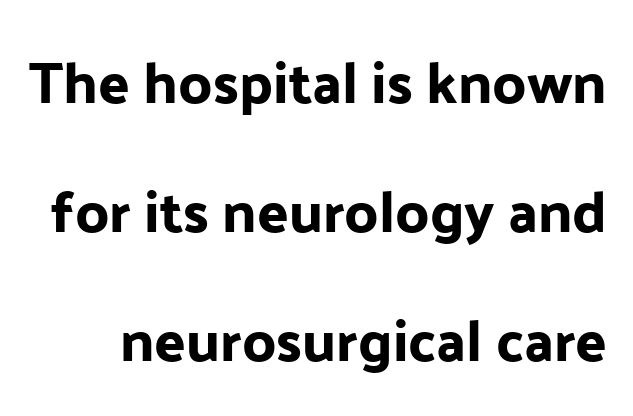
Q: Is the text italic (slanted)? A: No, it is upright.
Q: Is the typeface a serif or a sans-serif typeface? A: Sans-serif.
Q: Is the text underlined? A: No.
Q: Is the spacing between letters normal or unusually wide? A: Normal.
Q: Is the spacing between lines tight, normal or loose? A: Loose.
Q: Width (condensed, normal, or wide)? A: Normal.
Q: Stroke contrast? A: Low.
Q: x-height? A: Medium.
Q: Monospaced? A: No.
